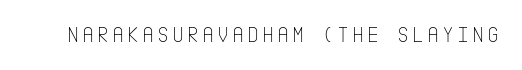
Honestly, there is no underline to notice here at all. This is roman type, the default non-slanted kind. Weight: not bold — regular or lighter.
